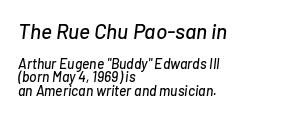
Q: Is the text italic (slanted)? A: Yes, it leans right by about 7 degrees.
Q: Is the text underlined? A: No.
Q: How is the paragraph aligned? A: Left-aligned.
Q: Is the spacing between letters normal or unusually wide? A: Normal.
Q: Is the spacing between lines tight, normal or loose? A: Tight.
Q: Which block of text is set in a larger size, the first (top) or the second (bottom)? A: The first (top) one.
